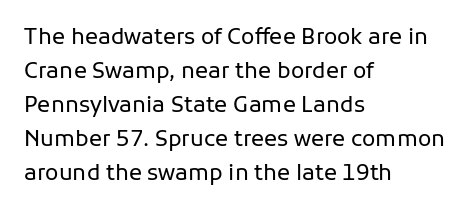
The image shows 22 px text type, upright; set left-aligned, normal line spacing (1.54x), normal letter spacing, not underlined.
